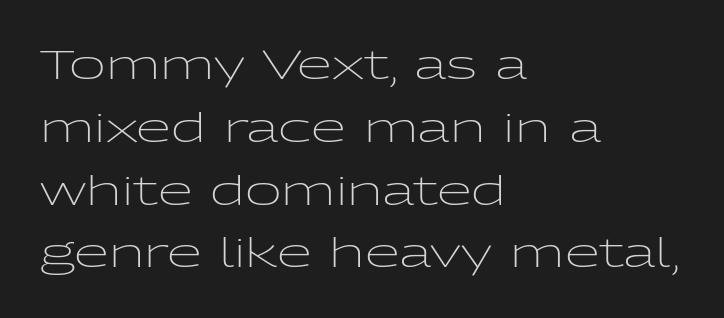
Look at the tracking — it's just the regular setting, nothing added. This rendering employs a face without finishing strokes, i.e., a sans-serif. Weight: regular or lighter. Spacing verdict: proportional, widths tailored to each character. Just letters on the line, the space beneath them empty. Leading matches the norm, producing a regular column.
